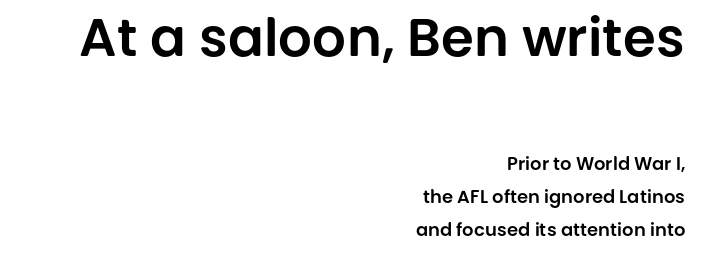
The image shows 53 px sans-serif type, upright; set right-aligned, line spacing 1.84x, normal letter spacing, not underlined; the first (top) block is 2.94x larger; low stroke contrast and a large x-height.
